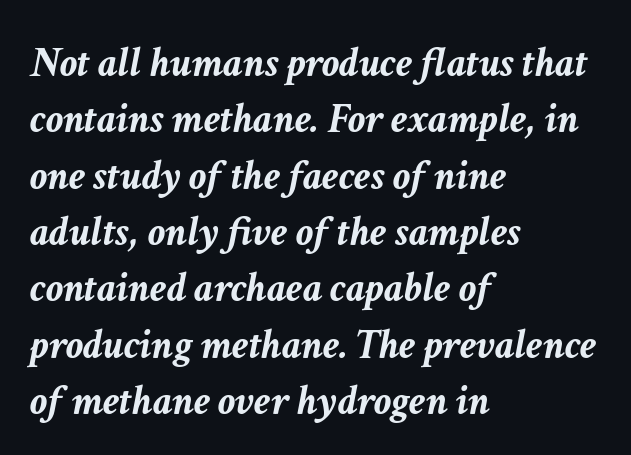
Q: Is the text bold? A: Yes.
Q: Is the text italic (slanted)? A: Yes, it leans right by about 11 degrees.
Q: Is the text underlined? A: No.
Q: How is the paragraph aligned? A: Left-aligned.
Q: Is the spacing between letters normal or unusually wide? A: Normal.
Q: Is the spacing between lines tight, normal or loose? A: Normal.
Q: Width (condensed, normal, or wide)? A: Normal.
Q: Stroke contrast? A: Low.
Q: x-height? A: Medium.
Q: Monospaced? A: No.
